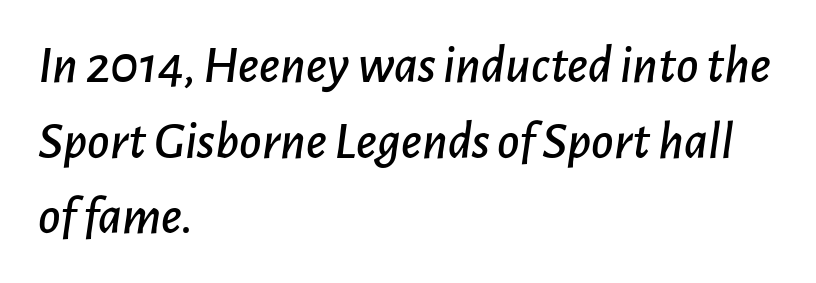
Q: Is the text italic (slanted)? A: Yes, it leans right by about 7 degrees.
Q: Is the text underlined? A: No.
Q: How is the paragraph aligned? A: Left-aligned.
Q: Is the spacing between letters normal or unusually wide? A: Normal.
Q: Is the spacing between lines tight, normal or loose? A: Normal.
Q: Width (condensed, normal, or wide)? A: Normal.
Q: Stroke contrast? A: Low.
Q: x-height? A: Medium.
Q: Monospaced? A: No.
